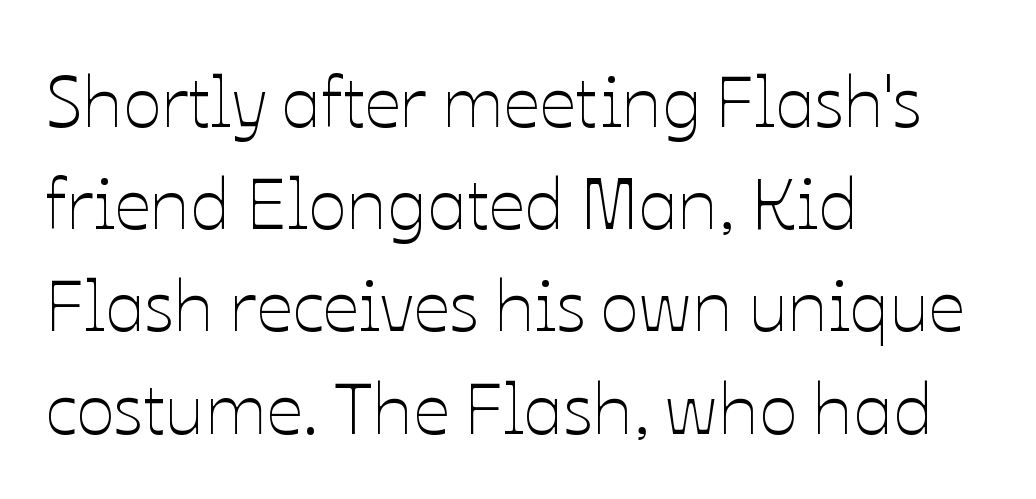
{"italic": "no", "bold": "no", "weight": "thin", "width": "normal", "stroke_contrast": "low", "x_height": "medium", "monospaced": "no", "underline": "no", "align": "left", "line_spacing": "normal", "line_spacing_ratio": 1.42, "letter_spacing": "normal", "letter_spacing_em": 0.0, "glyph_px": 72}
